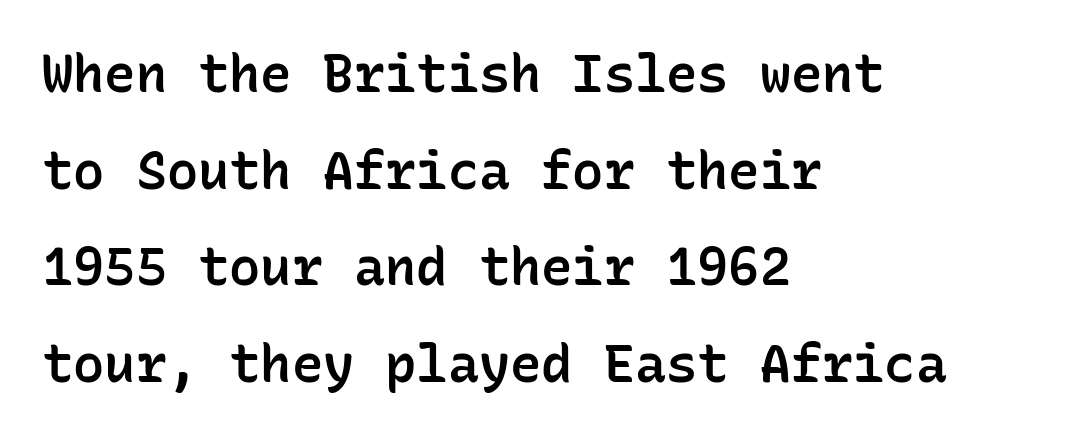
The image shows 52 px semibold sans-serif type, upright, monospaced; set left-aligned, line spacing 1.86x, normal letter spacing, not underlined; low stroke contrast and a medium x-height.
